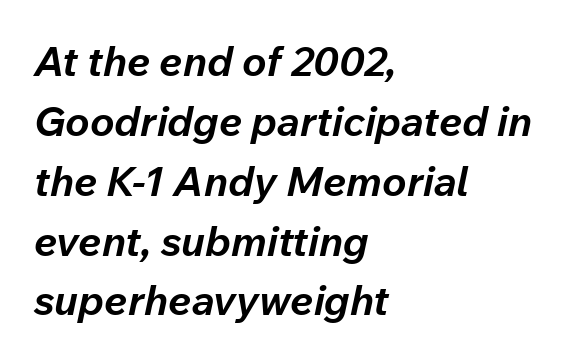
Q: Is the text bold? A: Yes.
Q: Is the text italic (slanted)? A: Yes, it leans right by about 12 degrees.
Q: Is the text underlined? A: No.
Q: How is the paragraph aligned? A: Left-aligned.
Q: Is the spacing between letters normal or unusually wide? A: Normal.
Q: Is the spacing between lines tight, normal or loose? A: Normal.
Q: Width (condensed, normal, or wide)? A: Normal.
Q: Stroke contrast? A: Low.
Q: x-height? A: Medium.
Q: Monospaced? A: No.
